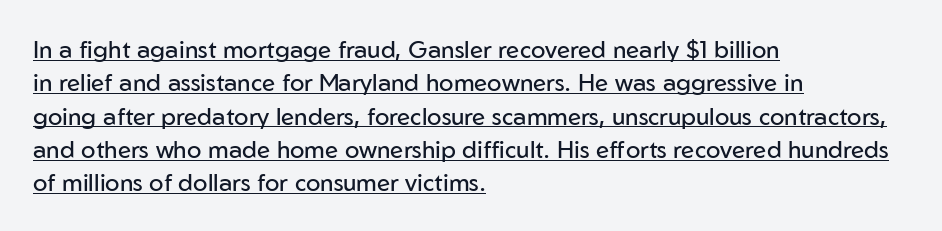
Emphasis is given by a line drawn under the lettering. The text block is weighted toward the left margin, trailing off unevenly rightward. These lines sit exactly where default settings would place them. This is roman type, the default non-slanted kind.
